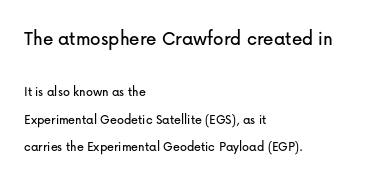
{"italic": "no", "underline": "no", "align": "left", "line_spacing": "loose", "line_spacing_ratio": 1.97, "letter_spacing": "normal", "letter_spacing_em": 0.0, "larger_block": "first", "size_ratio": 1.5, "glyph_px": 21}
